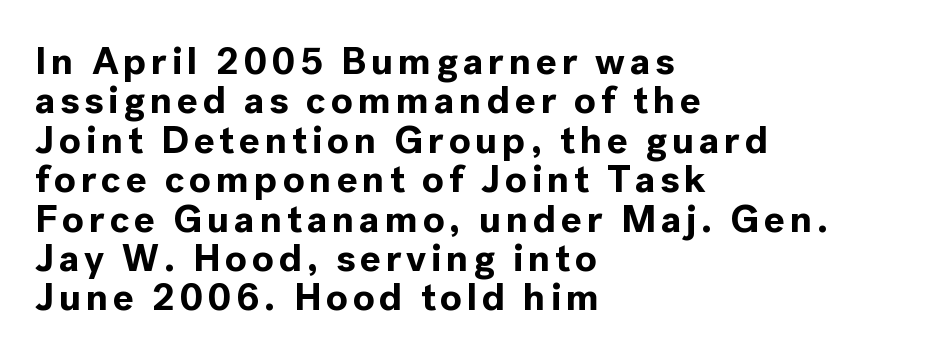
{"serif": "no", "italic": "no", "bold": "yes", "weight": "bold", "width": "normal", "x_height": "medium", "monospaced": "no", "underline": "no", "align": "left", "line_spacing": "tight", "line_spacing_ratio": 1.01, "glyph_px": 39}
